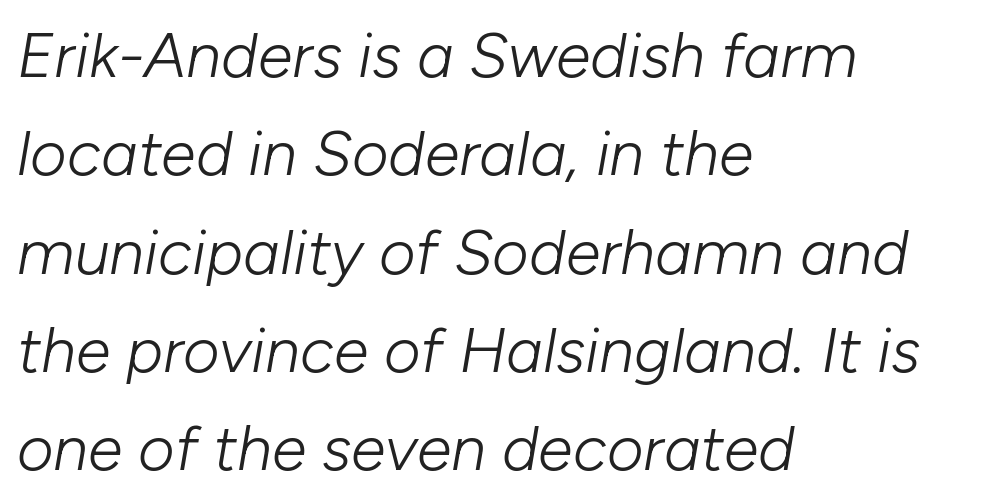
Stem width sits at or under what a default text font uses. Observe the ordinary spacing: letters are neighbours, not strangers. The lines in this sample share a left origin and differ only in where they stop. Character widths vary here, with narrow letters taking less room than wide ones. Horizontal bands of white between lines are of average thickness.
